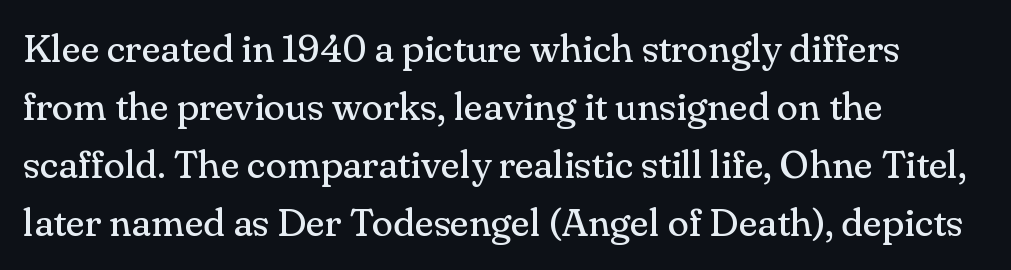
Underline: absent. Tall strokes in this sample are plumb rather than angled. Which margin do the lines hug? The left one — the right edge is uneven. Tracking here is standard; glyphs follow each other at the usual distance. Character widths vary here, with narrow letters taking less room than wide ones. The weight would be labelled regular, book, light, or lighter still.
